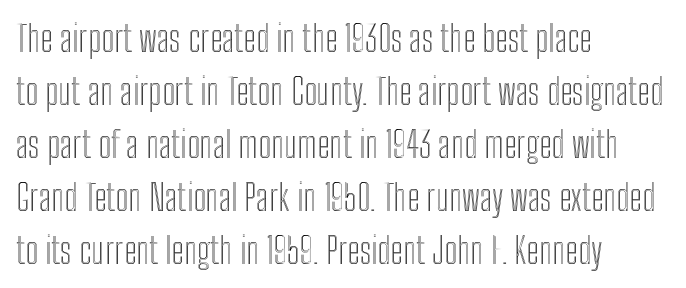
Q: Is the text italic (slanted)? A: No, it is upright.
Q: Is the text underlined? A: No.
Q: How is the paragraph aligned? A: Left-aligned.
Q: Is the spacing between letters normal or unusually wide? A: Normal.
Q: Is the spacing between lines tight, normal or loose? A: Normal.
Q: Width (condensed, normal, or wide)? A: Condensed.
Q: x-height? A: Medium.
Q: Monospaced? A: No.
